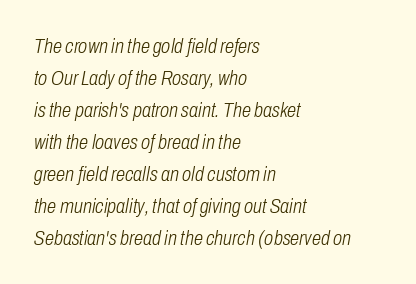
{"italic": "yes", "lean": "right", "slant_degrees": 10, "bold": "no", "underline": "no", "align": "left", "line_spacing": "normal", "line_spacing_ratio": 1.52, "letter_spacing": "normal", "letter_spacing_em": 0.0, "glyph_px": 21}
